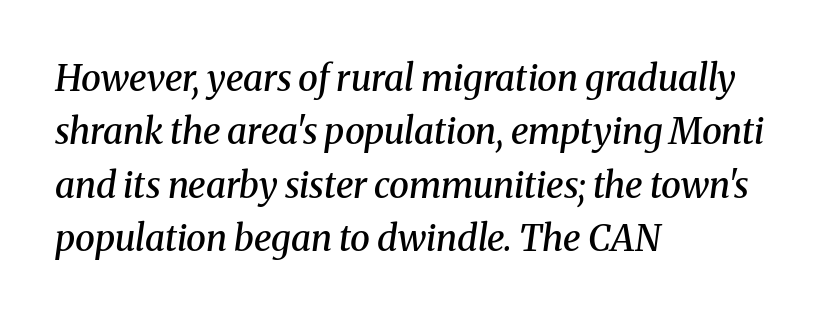
The image shows 36 px semibold serif type, italic (leaning right); set left-aligned, normal line spacing (1.48x), normal letter spacing, not underlined; medium stroke contrast and a medium x-height.
